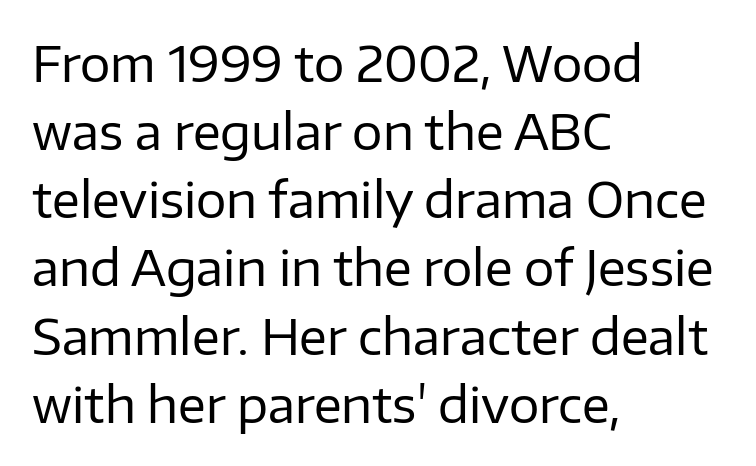
{"serif": "no", "italic": "no", "bold": "no", "weight": "regular", "width": "normal", "stroke_contrast": "low", "x_height": "medium", "monospaced": "no", "underline": "no", "align": "left", "line_spacing": "normal", "line_spacing_ratio": 1.42, "letter_spacing": "normal", "letter_spacing_em": 0.0, "glyph_px": 48}
